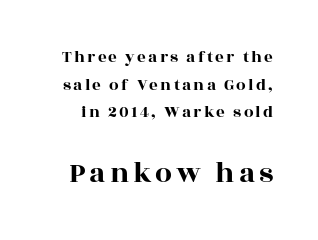
Q: Is the text italic (slanted)? A: No, it is upright.
Q: Is the typeface a serif or a sans-serif typeface? A: Serif.
Q: Is the text underlined? A: No.
Q: Is the spacing between lines tight, normal or loose? A: Normal.
Q: Which block of text is set in a larger size, the first (top) or the second (bottom)? A: The second (bottom) one.
Q: Width (condensed, normal, or wide)? A: Wide.
Q: x-height? A: Large.
Q: Monospaced? A: No.
